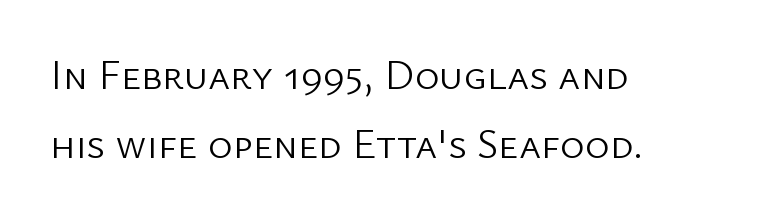
{"serif": "no", "italic": "no", "bold": "no", "weight": "light", "width": "normal", "stroke_contrast": "low", "x_height": "medium", "monospaced": "no", "underline": "no", "align": "left", "line_spacing": "normal", "line_spacing_ratio": 1.64, "letter_spacing": "normal", "letter_spacing_em": 0.0, "glyph_px": 42}
